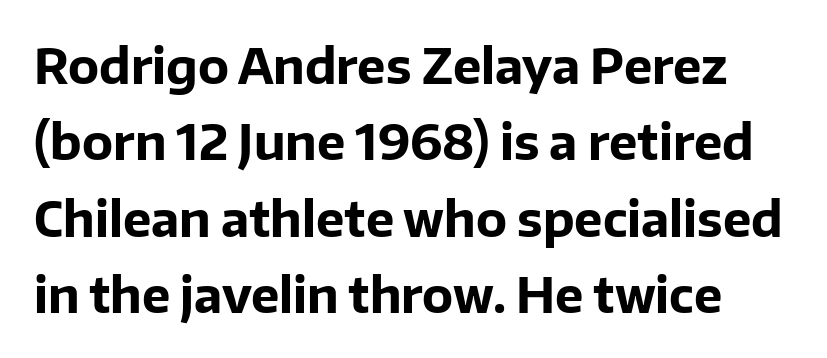
Q: Is the text bold? A: Yes.
Q: Is the text italic (slanted)? A: No, it is upright.
Q: Is the typeface a serif or a sans-serif typeface? A: Sans-serif.
Q: Is the text underlined? A: No.
Q: Is the spacing between letters normal or unusually wide? A: Normal.
Q: Is the spacing between lines tight, normal or loose? A: Normal.
Q: Width (condensed, normal, or wide)? A: Normal.
Q: Stroke contrast? A: Low.
Q: x-height? A: Medium.
Q: Monospaced? A: No.
